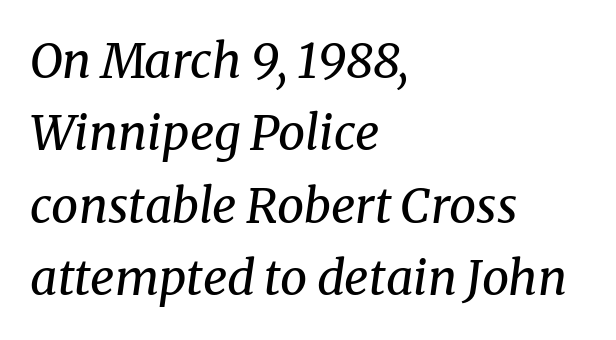
The words here are not underlined. All the whitespace from short lines collects on the right. Think standard paragraph weight, or any step lighter than that. The rendering uses natural spacing where letterforms have individual widths. These lines are composed in type with serifs.
